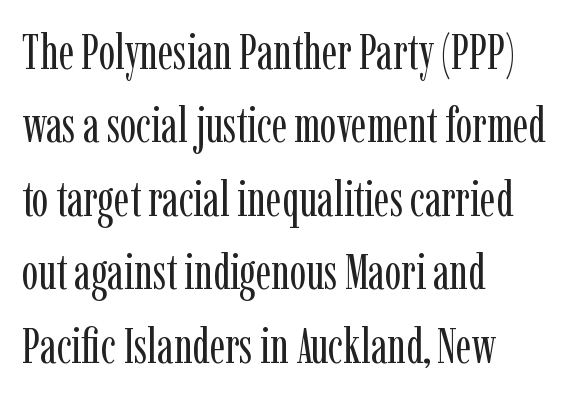
{"serif": "yes", "italic": "no", "bold": "no", "weight": "regular", "width": "condensed", "stroke_contrast": "low", "x_height": "medium", "monospaced": "no", "underline": "no", "align": "left", "line_spacing": "normal", "line_spacing_ratio": 1.5, "letter_spacing": "normal", "letter_spacing_em": 0.0, "glyph_px": 49}
